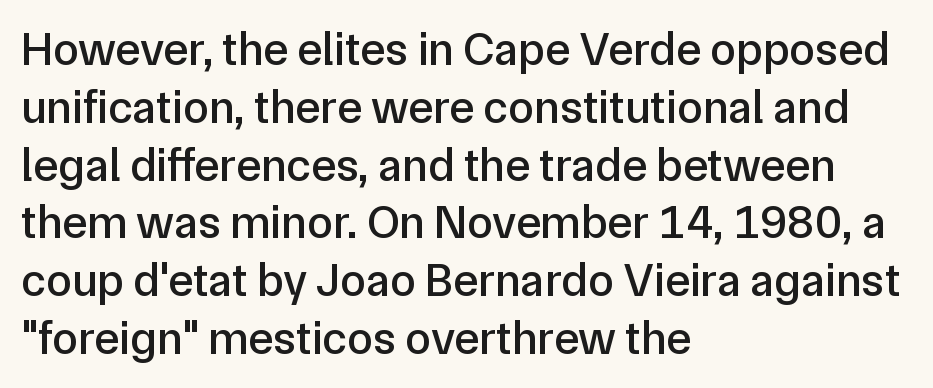
These lines are rendered in a variable-pitch font. The baseline area is clear. These lines are set flush left with a ragged right edge. No italicization has been applied; the sample stays upright.
